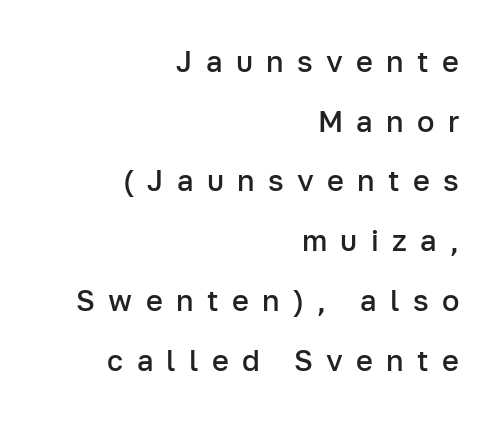
{"serif": "no", "italic": "no", "bold": "semi", "weight": "semibold", "width": "normal", "stroke_contrast": "low", "x_height": "medium", "monospaced": "no", "underline": "no", "align": "right", "line_spacing": "loose", "line_spacing_ratio": 2.06, "letter_spacing": "wide", "letter_spacing_em": 0.46, "glyph_px": 29}
